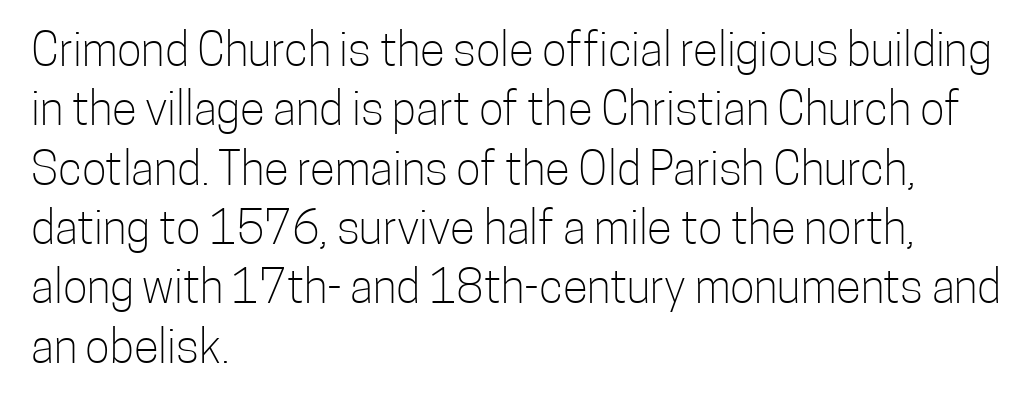
Observe the ordinary spacing: letters are neighbours, not strangers. Interline gaps are of average width in this sample. Honestly, there is no underline to notice here at all. You can tell it's not italic because the verticals are truly vertical.
